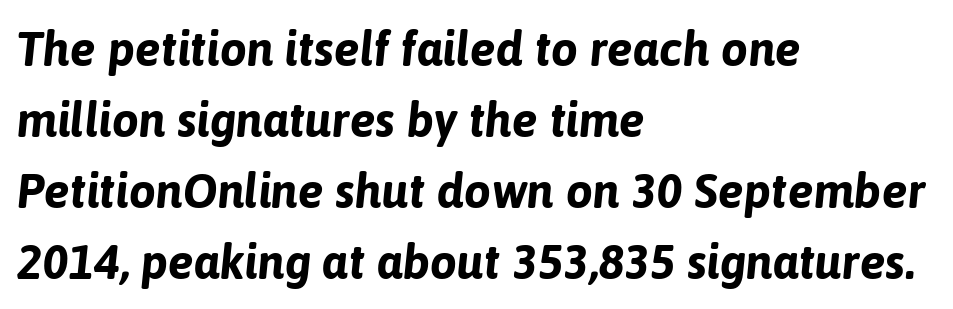
The image shows 48 px bold type, italic (leaning right); set left-aligned, normal line spacing (1.48x), normal letter spacing, not underlined; low stroke contrast and a medium x-height.
